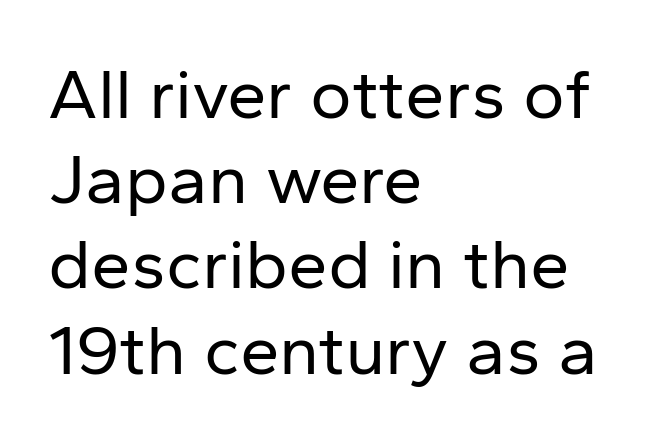
The weight would be labelled regular, book, light, or lighter still. Which margin do the lines hug? The left one — the right edge is uneven. The typeface chosen for these lines omits serifs. Unlike italic type, these characters show no tilt at all. A bare baseline throughout the passage.
